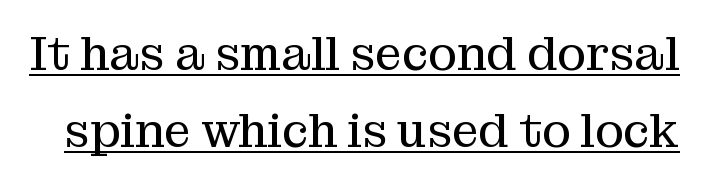
The image shows 48 px regular-weight serif type, upright; set normal line spacing (1.6x), normal letter spacing, underlined; medium stroke contrast and a medium x-height.
